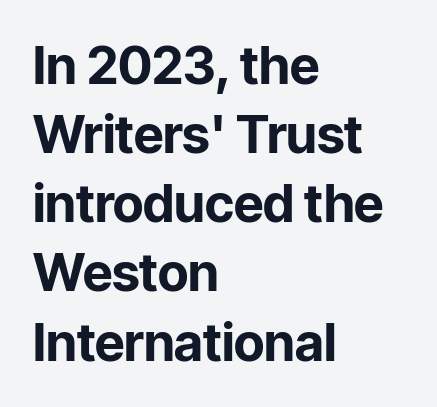
The image shows 52 px bold sans-serif type, upright; set left-aligned, normal line spacing (1.33x), normal letter spacing, not underlined; low stroke contrast and a medium x-height.
